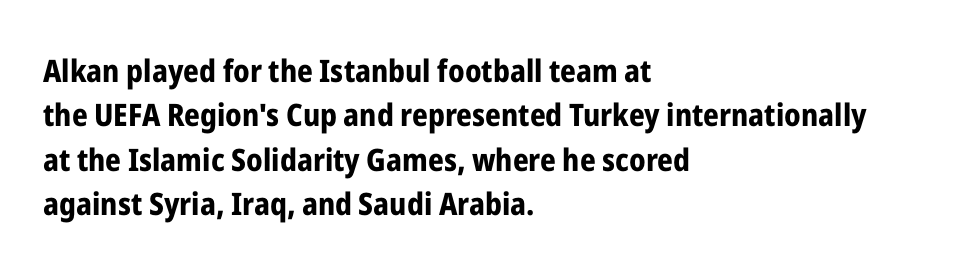
Typesetter's note: full bold, strokes at maximum text heaviness. The lettering stays uniformly vertical, giving the passage a roman look. The passage shown is not underscored anywhere. How are the letters spaced? Ordinarily, with no added tracking. Is this a fixed-width face? No — the glyphs have proportional, varying widths. Caption: multi-line text, flush left, ragged right.
